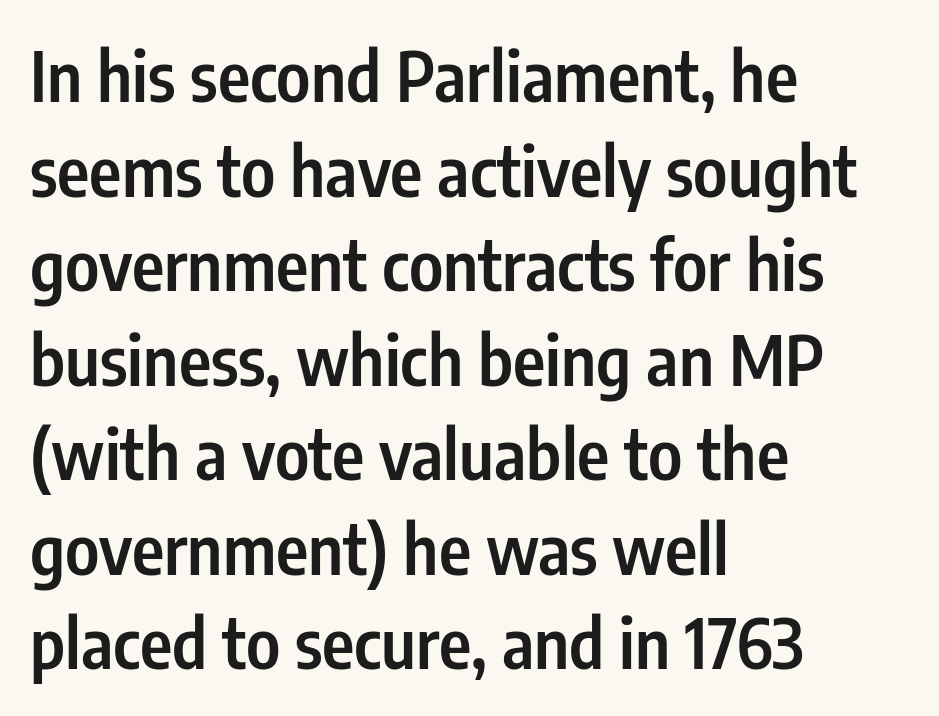
These lines are rendered in a variable-pitch font. Typeset ragged right — the left edge is the straight one. Evenly set lines give the paragraph a standard silhouette. Note: no serifs on the glyphs. These lines were composed using upright roman letters. Descenders are the only things crossing below the line.
